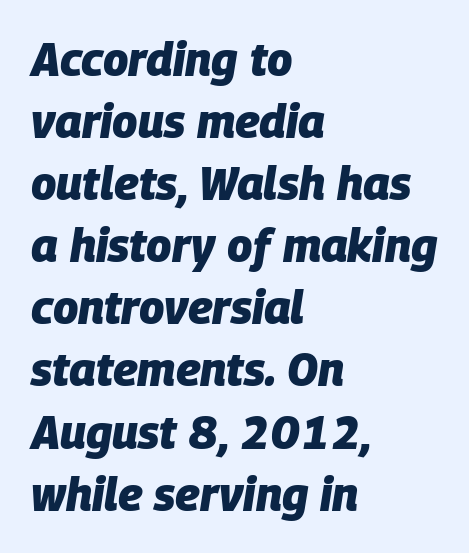
The strip under each line holds only bare page. Left-aligned paragraph, ragged on the right. Evenly set lines give the paragraph a standard silhouette. Think of a printed novel: that variable character pitch is what you see here.
